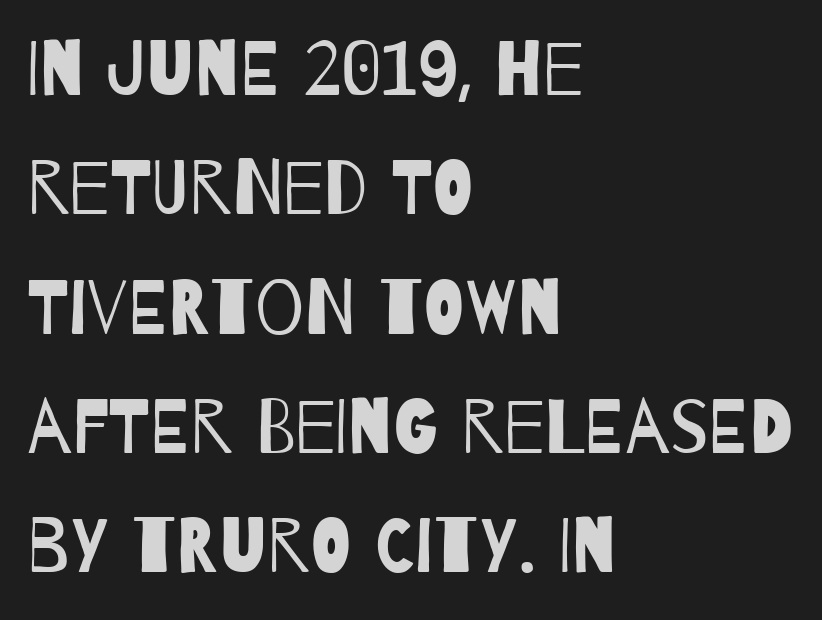
This sample has the flowing, uneven cadence of proportional lettering. The typesetting does not lean heavy: it is not bold. The designer went with a sans here, leaving each stem footless. Left-aligned paragraph, ragged on the right. The space directly below the letters is spotless.
